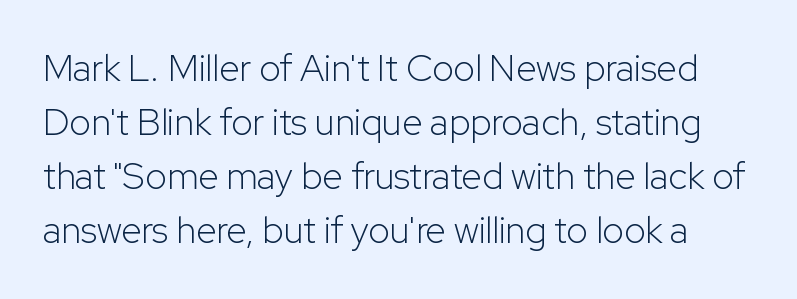
Italic? Not at all — the glyphs are vertical. How are the letters spaced? Ordinarily, with no added tracking. This rendering employs a face without finishing strokes, i.e., a sans-serif. Interline gaps are of average width in this sample.
